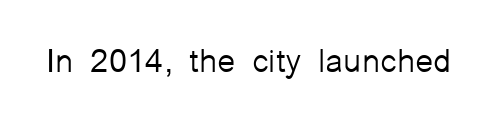
Q: Is the text bold? A: No.
Q: Is the text italic (slanted)? A: No, it is upright.
Q: Is the typeface a serif or a sans-serif typeface? A: Sans-serif.
Q: Is the text underlined? A: No.
Q: Is the spacing between letters normal or unusually wide? A: Normal.
Q: Width (condensed, normal, or wide)? A: Normal.
Q: Stroke contrast? A: Low.
Q: x-height? A: Medium.
Q: Monospaced? A: No.
